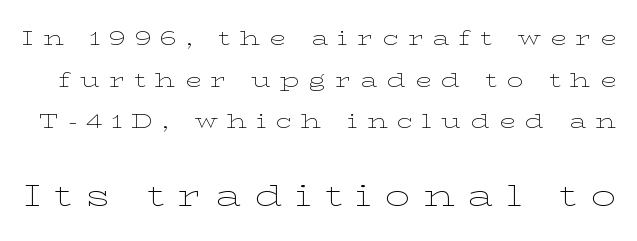
The image shows 31 px thin, wide serif type, upright; set loose line spacing (1.98x), unusually wide letter spacing (+0.44 em), not underlined; the second (bottom) block is 1.48x larger; low stroke contrast and a medium x-height.
